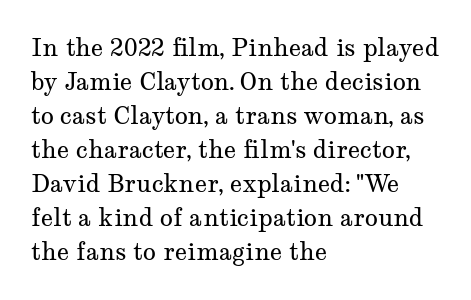
{"italic": "no", "bold": "no", "underline": "no", "align": "left", "line_spacing": "normal", "line_spacing_ratio": 1.42, "letter_spacing": "normal", "letter_spacing_em": 0.0, "glyph_px": 24}
